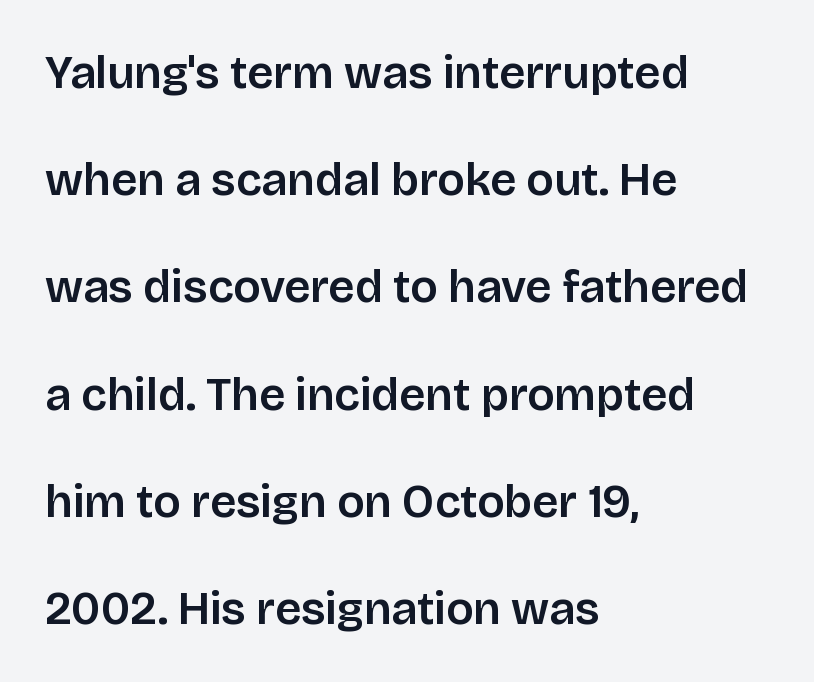
The image shows 46 px sans-serif type, upright; set left-aligned, loose line spacing (2.33x), normal letter spacing, not underlined; low stroke contrast and a large x-height.
